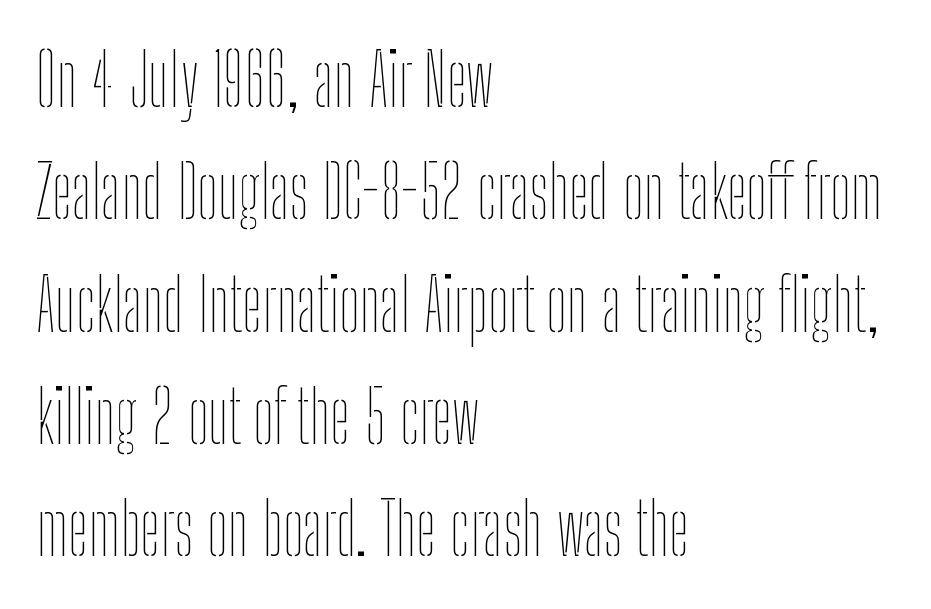
{"italic": "no", "bold": "no", "weight": "thin", "width": "condensed", "stroke_contrast": "low", "x_height": "medium", "monospaced": "no", "underline": "no", "align": "left", "line_spacing": "normal", "line_spacing_ratio": 1.56, "letter_spacing": "normal", "letter_spacing_em": 0.0, "glyph_px": 72}
